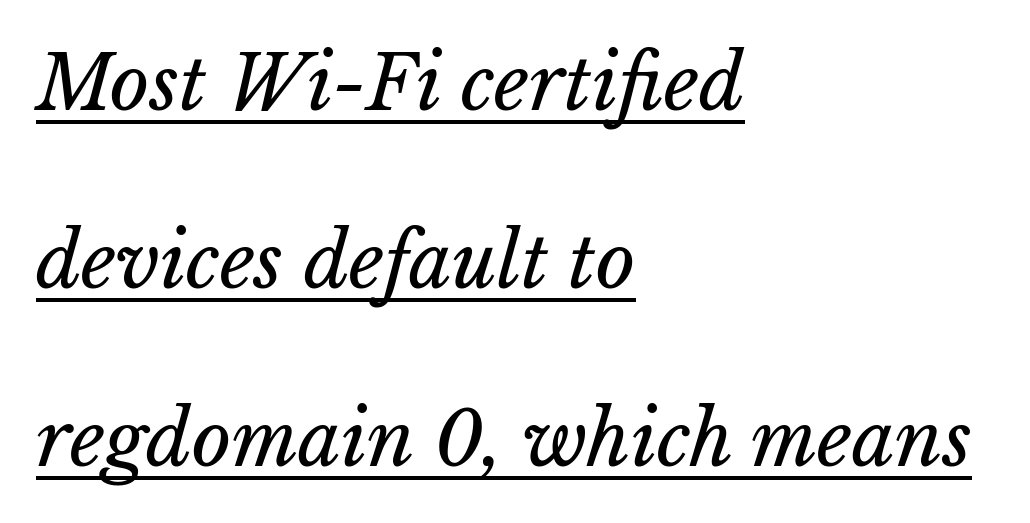
Q: Is the text bold? A: No.
Q: Is the text underlined? A: Yes.
Q: How is the paragraph aligned? A: Left-aligned.
Q: Is the spacing between letters normal or unusually wide? A: Normal.
Q: Is the spacing between lines tight, normal or loose? A: Loose.
Q: Width (condensed, normal, or wide)? A: Normal.
Q: Stroke contrast? A: Low.
Q: x-height? A: Medium.
Q: Monospaced? A: No.
